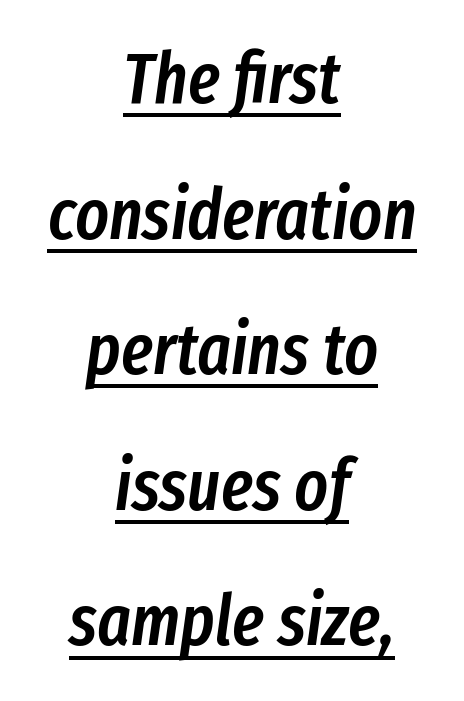
{"italic": "yes", "lean": "right", "slant_degrees": 8, "bold": "semi", "weight": "semibold", "width": "condensed", "stroke_contrast": "low", "x_height": "medium", "monospaced": "no", "underline": "yes", "align": "center", "line_spacing": "loose", "line_spacing_ratio": 1.91, "letter_spacing": "normal", "letter_spacing_em": 0.0, "glyph_px": 71}
